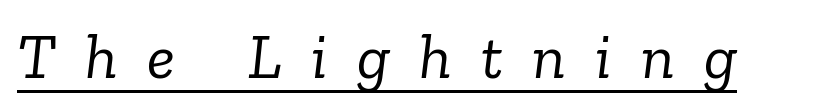
The image shows 64 px light serif type, italic (leaning right); set unusually wide letter spacing (+0.46 em), underlined; low stroke contrast and a medium x-height.
